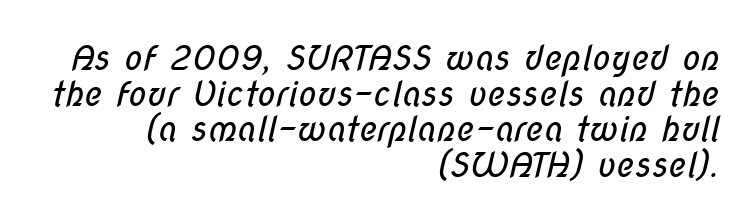
{"serif": "no", "bold": "no", "weight": "regular", "width": "condensed", "stroke_contrast": "low", "x_height": "medium", "monospaced": "no", "underline": "no", "align": "right", "line_spacing": "tight", "line_spacing_ratio": 1.05, "letter_spacing": "normal", "letter_spacing_em": 0.0, "glyph_px": 34}
